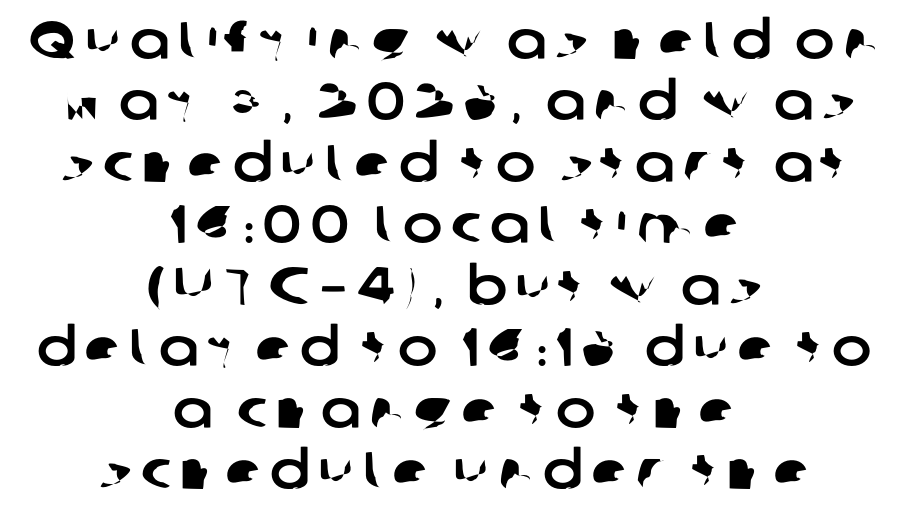
The image shows 53 px sans-serif type; set centered, line spacing 1.16x, not underlined; low stroke contrast and a medium x-height.
